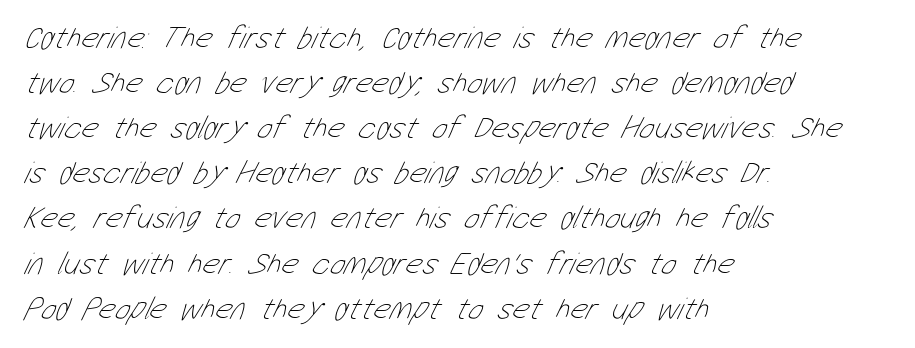
{"bold": "no", "weight": "thin", "width": "condensed", "stroke_contrast": "low", "x_height": "medium", "monospaced": "no", "underline": "no", "align": "left", "line_spacing": "normal", "line_spacing_ratio": 1.41, "letter_spacing": "normal", "letter_spacing_em": 0.0, "glyph_px": 32}
